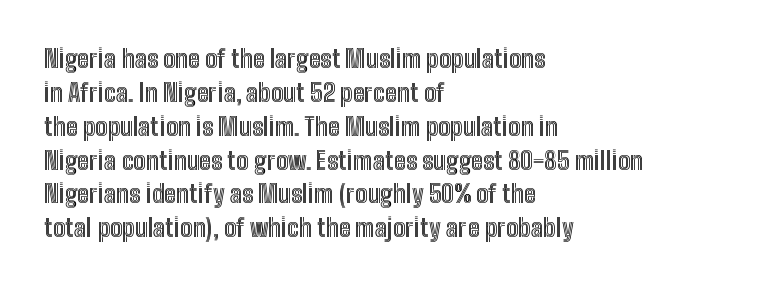
Here the glyphs are tracked normally, forming tight word shapes. A typesetter would call this leading conventional body-copy spacing. Descenders hang freely into open space. Typeset ragged right — the left edge is the straight one. Posture: upright roman.
